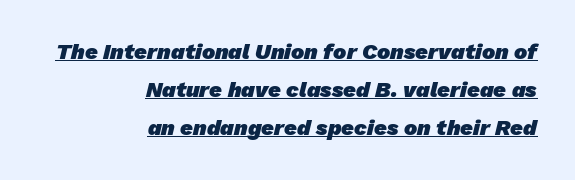
The rag falls on the left side of this text block. Descenders here cross a horizontal rule under the line. The face used here has the dense, thick strokes of a bold. This sample uses plain, unmodified letter spacing.
